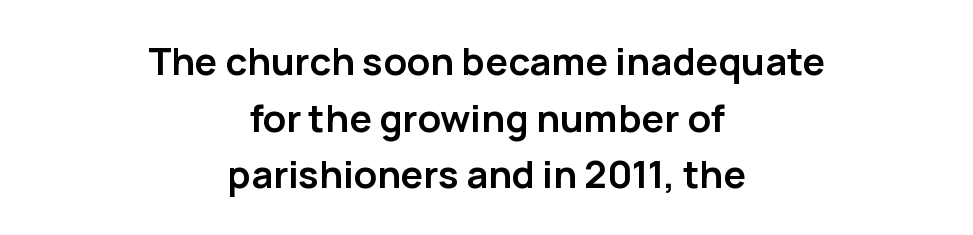
The rendering uses a moderate line-height, typical for paragraphs. Horizontally, the lines are justified to the midpoint only. The zone under the glyphs is completely vacant. Think of a printed novel: that variable character pitch is what you see here.
